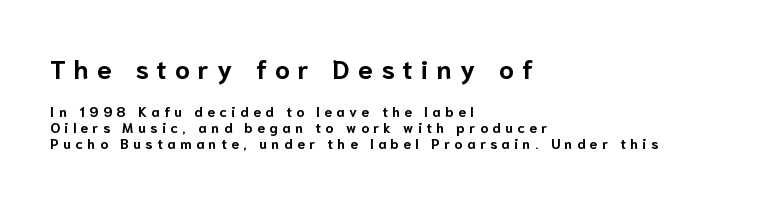
Upright lettering throughout. Baseline-to-baseline distance is barely more than the letter height. Just letters on the line, the space beneath them empty. The passage shown has open, widely tracked lettering throughout.
